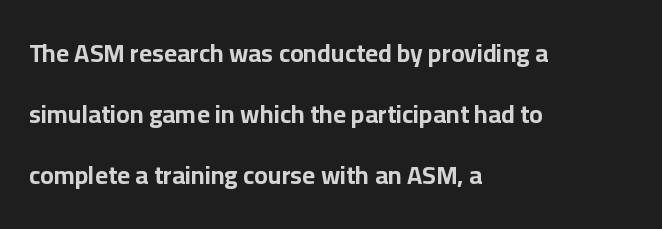
Pretty heavy lettering here — definitely bold. Is there any slant? The stems are plumb. Bare-footed words on every line. You could fit nearly another row in the gap between these rows.
